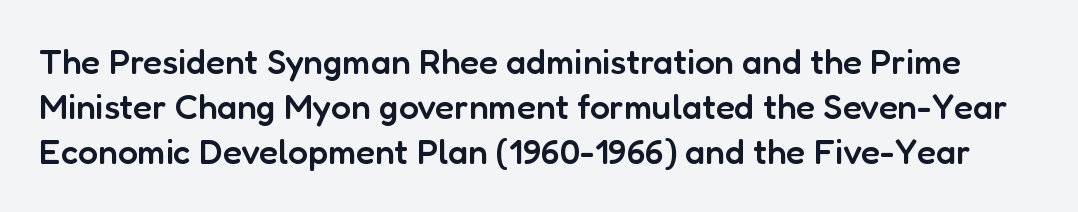
The passage shown has conventional tracking throughout. Weight check: semibold — heavier than regular, not quite bold. If you drew a line through each stem, it would be perfectly vertical. The zone under the glyphs is completely vacant.
